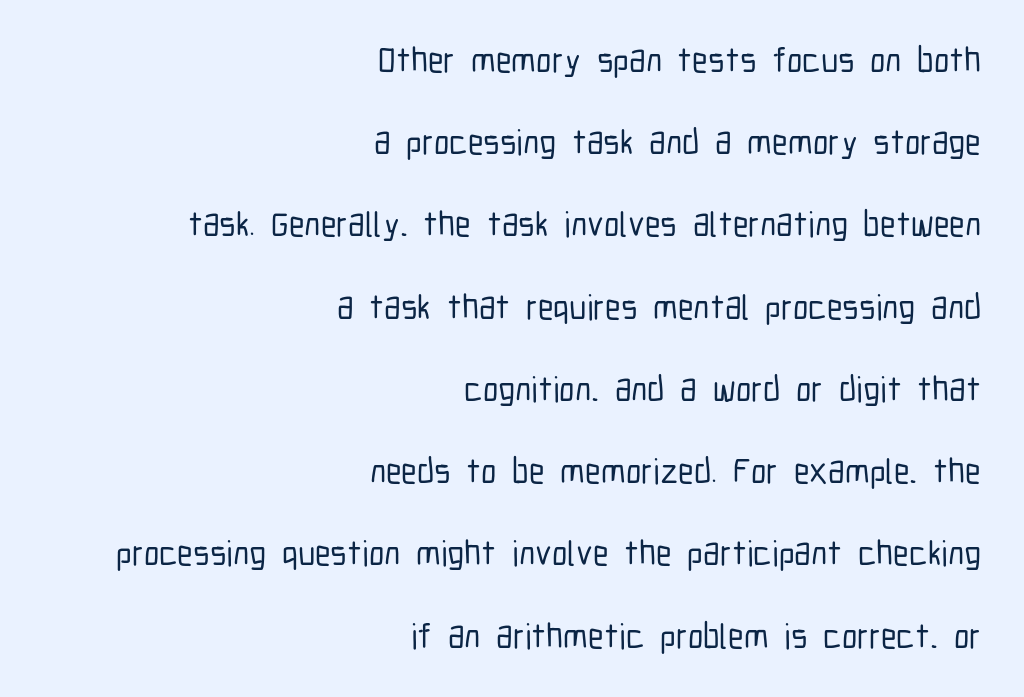
Q: Is the text italic (slanted)? A: No, it is upright.
Q: Is the typeface a serif or a sans-serif typeface? A: Sans-serif.
Q: Is the text underlined? A: No.
Q: How is the paragraph aligned? A: Right-aligned.
Q: Is the spacing between letters normal or unusually wide? A: Normal.
Q: Is the spacing between lines tight, normal or loose? A: Loose.
Q: Width (condensed, normal, or wide)? A: Condensed.
Q: Stroke contrast? A: Low.
Q: x-height? A: Medium.
Q: Monospaced? A: No.
